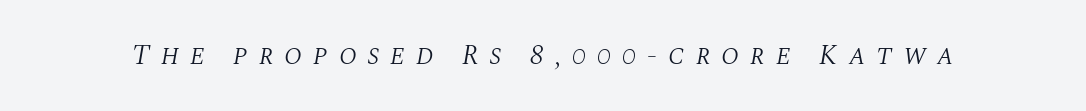
{"serif": "yes", "italic": "yes", "lean": "right", "slant_degrees": 10, "bold": "no", "weight": "light", "width": "normal", "stroke_contrast": "medium", "x_height": "large", "monospaced": "no", "underline": "no", "letter_spacing": "wide", "letter_spacing_em": 0.39, "glyph_px": 28}
